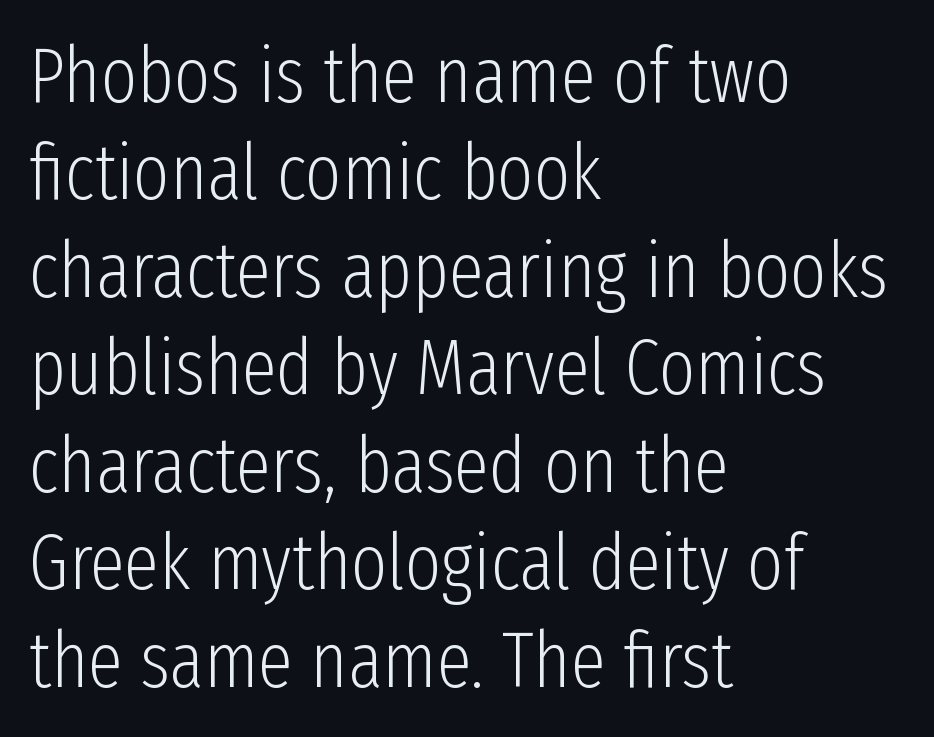
The image shows 78 px light, condensed sans-serif type, upright; set left-aligned, normal line spacing (1.25x), normal letter spacing, not underlined; low stroke contrast and a medium x-height.
